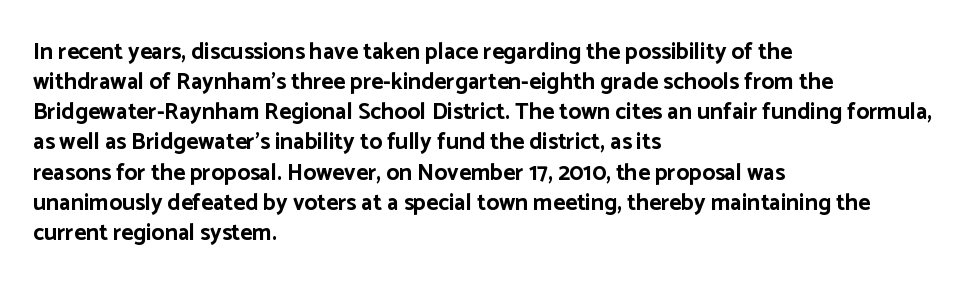
Does extra space separate the letters? No, they use regular spacing. The passage is arranged the way most books set body copy — flush left. Successive baselines arrive at the customary interval. Posture: upright roman. Is the type bold? Yes — the strokes are clearly thick and heavy.
